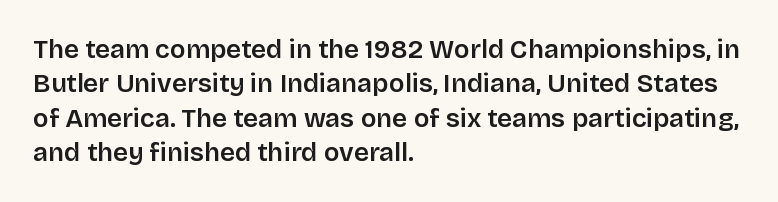
Q: Is the text bold? A: Semi-bold.
Q: Is the text italic (slanted)? A: No, it is upright.
Q: Is the text underlined? A: No.
Q: How is the paragraph aligned? A: Left-aligned.
Q: Is the spacing between letters normal or unusually wide? A: Normal.
Q: Is the spacing between lines tight, normal or loose? A: Normal.
